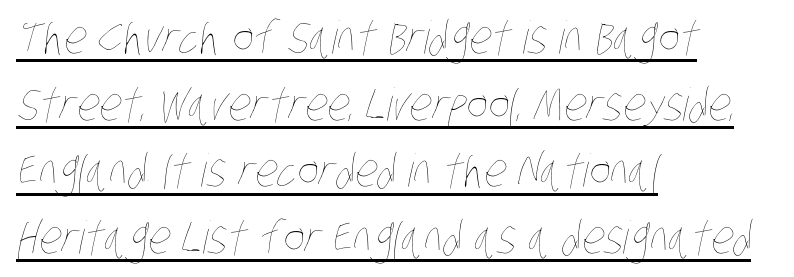
Q: Is the text bold? A: No.
Q: Is the text underlined? A: Yes.
Q: How is the paragraph aligned? A: Left-aligned.
Q: Is the spacing between letters normal or unusually wide? A: Normal.
Q: Is the spacing between lines tight, normal or loose? A: Normal.
Q: Width (condensed, normal, or wide)? A: Condensed.
Q: Stroke contrast? A: Low.
Q: x-height? A: Large.
Q: Monospaced? A: No.
